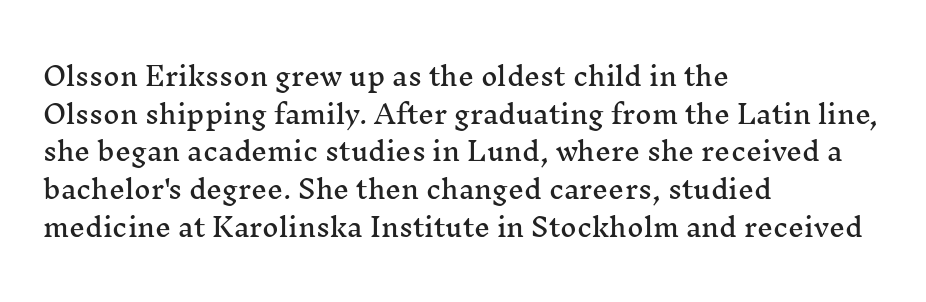
Q: Is the text italic (slanted)? A: No, it is upright.
Q: Is the text underlined? A: No.
Q: How is the paragraph aligned? A: Left-aligned.
Q: Is the spacing between letters normal or unusually wide? A: Normal.
Q: Is the spacing between lines tight, normal or loose? A: Normal.
